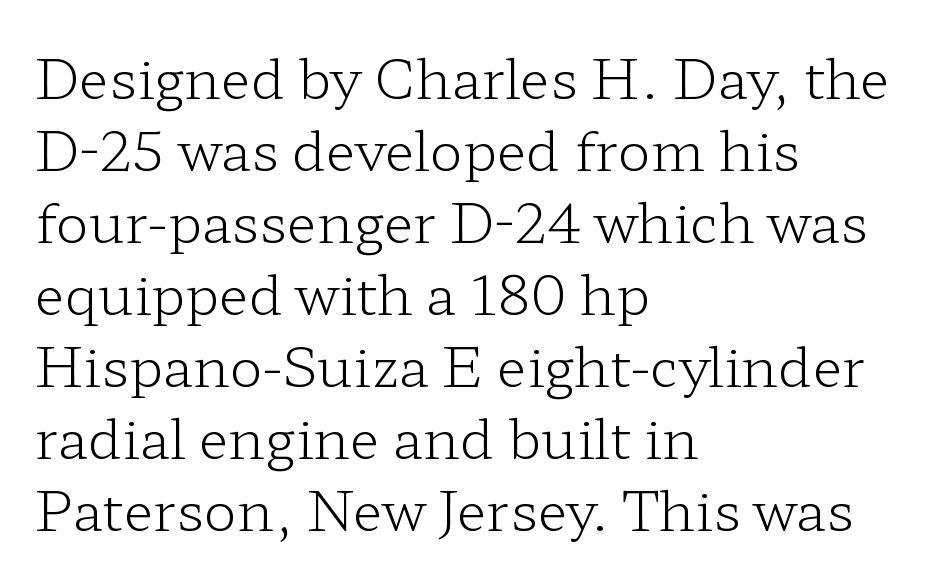
{"serif": "yes", "italic": "no", "bold": "no", "weight": "light", "width": "wide", "stroke_contrast": "low", "x_height": "medium", "monospaced": "no", "underline": "no", "align": "left", "line_spacing": "normal", "line_spacing_ratio": 1.31, "letter_spacing": "normal", "letter_spacing_em": 0.0, "glyph_px": 55}
